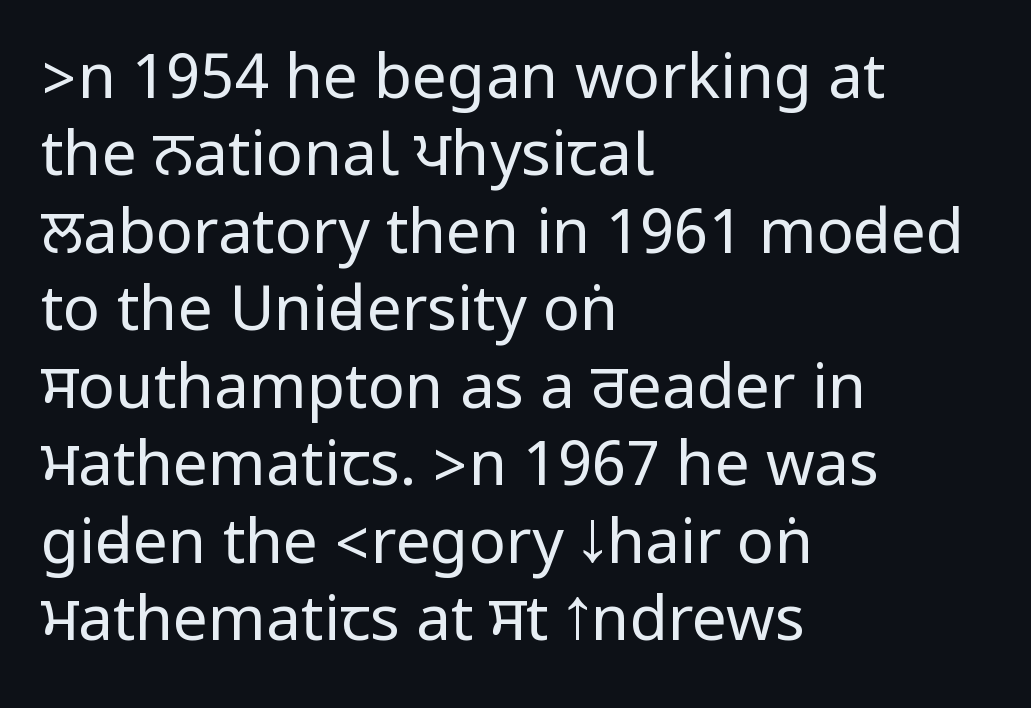
The image shows 62 px regular-weight, condensed sans-serif type, upright; set left-aligned, normal line spacing (1.25x), normal letter spacing, not underlined; low stroke contrast.
